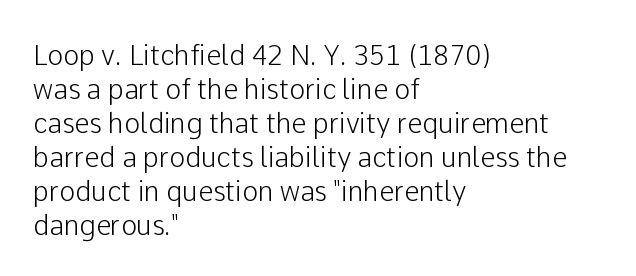
{"italic": "no", "underline": "no", "align": "left", "line_spacing": "normal", "line_spacing_ratio": 1.26, "letter_spacing": "normal", "letter_spacing_em": 0.0, "glyph_px": 27}
